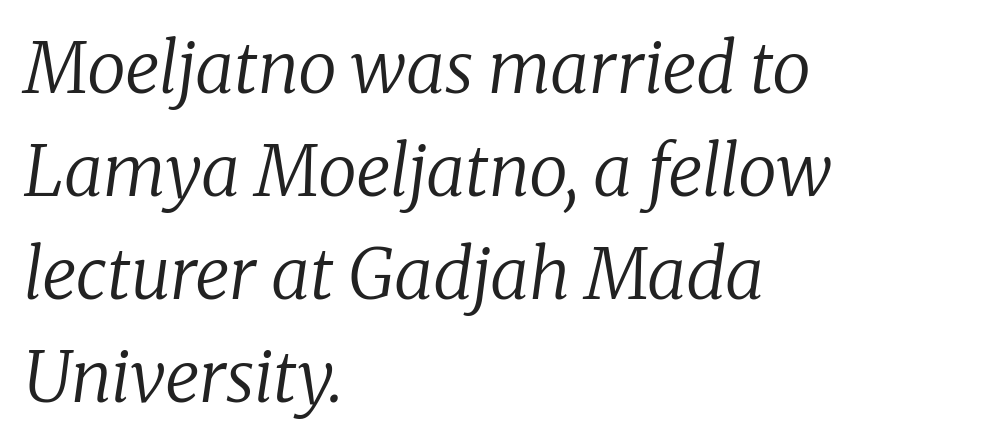
Q: Is the text bold? A: No.
Q: Is the text italic (slanted)? A: Yes, it leans right by about 8 degrees.
Q: Is the typeface a serif or a sans-serif typeface? A: Serif.
Q: Is the text underlined? A: No.
Q: How is the paragraph aligned? A: Left-aligned.
Q: Is the spacing between letters normal or unusually wide? A: Normal.
Q: Is the spacing between lines tight, normal or loose? A: Normal.
Q: Width (condensed, normal, or wide)? A: Normal.
Q: Stroke contrast? A: Low.
Q: x-height? A: Medium.
Q: Monospaced? A: No.
